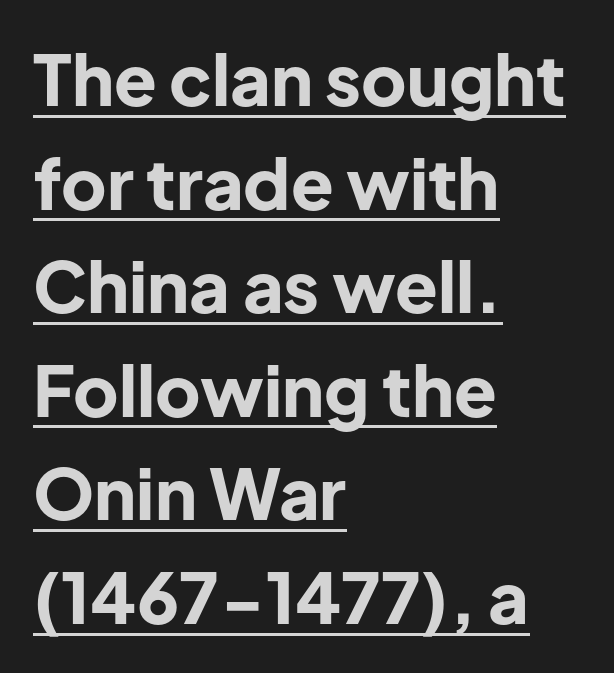
Q: Is the text bold? A: Yes.
Q: Is the text italic (slanted)? A: No, it is upright.
Q: Is the typeface a serif or a sans-serif typeface? A: Sans-serif.
Q: Is the text underlined? A: Yes.
Q: How is the paragraph aligned? A: Left-aligned.
Q: Is the spacing between letters normal or unusually wide? A: Normal.
Q: Is the spacing between lines tight, normal or loose? A: Normal.
Q: Width (condensed, normal, or wide)? A: Normal.
Q: Stroke contrast? A: Low.
Q: x-height? A: Medium.
Q: Monospaced? A: No.
